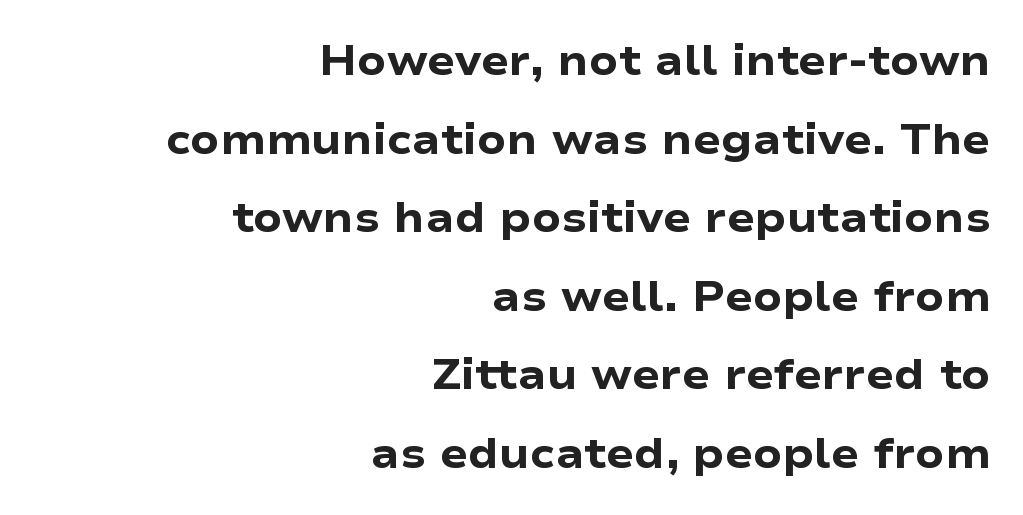
Q: Is the text bold? A: Yes.
Q: Is the text italic (slanted)? A: No, it is upright.
Q: Is the typeface a serif or a sans-serif typeface? A: Sans-serif.
Q: Is the text underlined? A: No.
Q: How is the paragraph aligned? A: Right-aligned.
Q: Is the spacing between letters normal or unusually wide? A: Normal.
Q: Width (condensed, normal, or wide)? A: Wide.
Q: Stroke contrast? A: Low.
Q: x-height? A: Medium.
Q: Monospaced? A: No.
